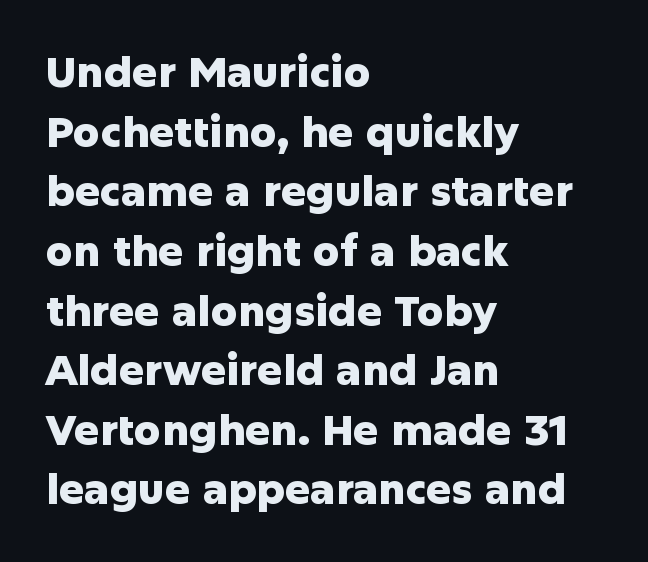
Q: Is the text bold? A: Yes.
Q: Is the text italic (slanted)? A: No, it is upright.
Q: Is the typeface a serif or a sans-serif typeface? A: Sans-serif.
Q: Is the text underlined? A: No.
Q: How is the paragraph aligned? A: Left-aligned.
Q: Is the spacing between letters normal or unusually wide? A: Normal.
Q: Is the spacing between lines tight, normal or loose? A: Normal.
Q: Width (condensed, normal, or wide)? A: Normal.
Q: Stroke contrast? A: Low.
Q: x-height? A: Medium.
Q: Monospaced? A: No.
